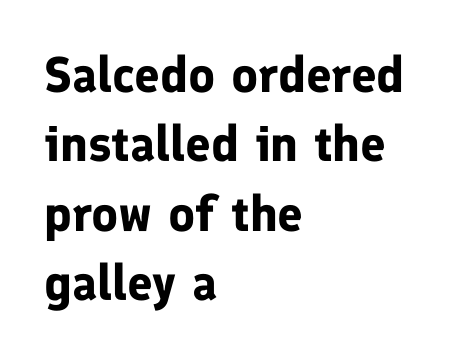
The image shows 50 px bold sans-serif type, upright; set left-aligned, normal line spacing (1.39x), normal letter spacing, not underlined; low stroke contrast and a medium x-height.
